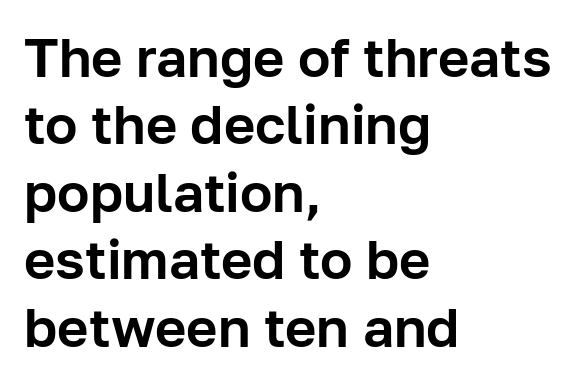
{"serif": "no", "italic": "no", "width": "normal", "stroke_contrast": "low", "x_height": "medium", "monospaced": "no", "underline": "no", "align": "left", "line_spacing": "normal", "line_spacing_ratio": 1.25, "letter_spacing": "normal", "letter_spacing_em": 0.0, "glyph_px": 54}
